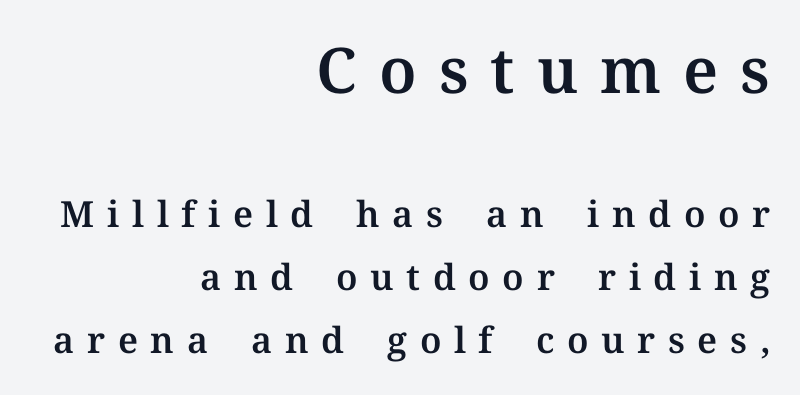
The image shows 63 px serif type, upright; set right-aligned, line spacing 1.75x, unusually wide letter spacing (+0.35 em), not underlined; the first (top) block is 1.75x larger; medium stroke contrast and a medium x-height.
